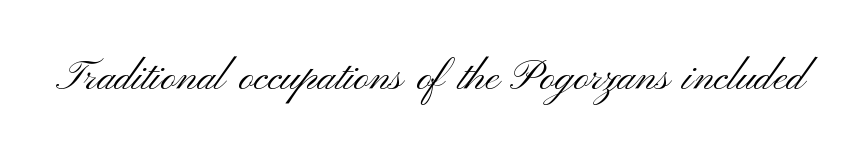
This sample uses a sans-serif face. The glyphs are unaccompanied by any horizontal stroke below them. Note the varied advance widths — an 'i' is clearly narrower than an 'm'.
